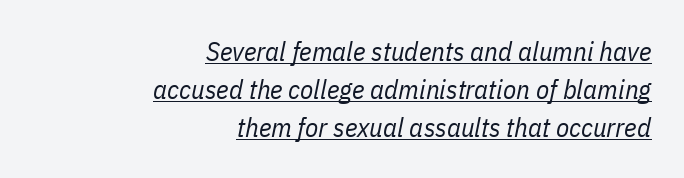
Q: Is the text bold? A: No.
Q: Is the text italic (slanted)? A: Yes, it leans right by about 11 degrees.
Q: Is the text underlined? A: Yes.
Q: How is the paragraph aligned? A: Right-aligned.
Q: Is the spacing between letters normal or unusually wide? A: Normal.
Q: Is the spacing between lines tight, normal or loose? A: Normal.
